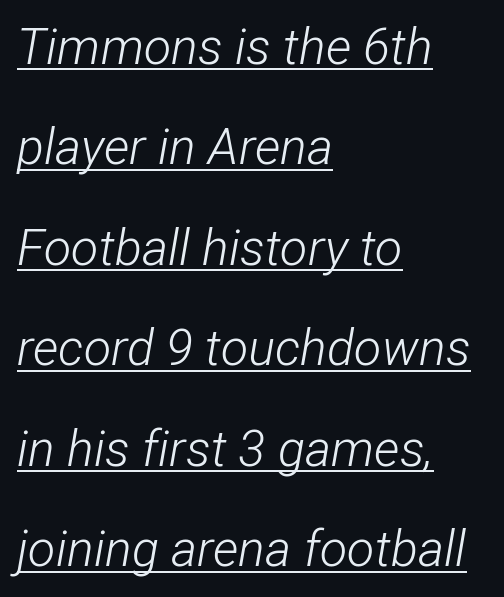
Q: Is the text bold? A: No.
Q: Is the text italic (slanted)? A: Yes, it leans right by about 12 degrees.
Q: Is the text underlined? A: Yes.
Q: How is the paragraph aligned? A: Left-aligned.
Q: Is the spacing between letters normal or unusually wide? A: Normal.
Q: Is the spacing between lines tight, normal or loose? A: Loose.
Q: Width (condensed, normal, or wide)? A: Condensed.
Q: Stroke contrast? A: Low.
Q: x-height? A: Medium.
Q: Monospaced? A: No.
